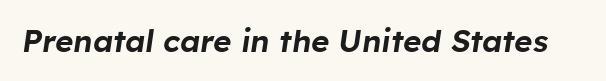
{"italic": "yes", "lean": "right", "slant_degrees": 8, "width": "normal", "stroke_contrast": "low", "x_height": "medium", "monospaced": "no", "underline": "no", "letter_spacing": "normal", "letter_spacing_em": 0.0, "glyph_px": 31}
